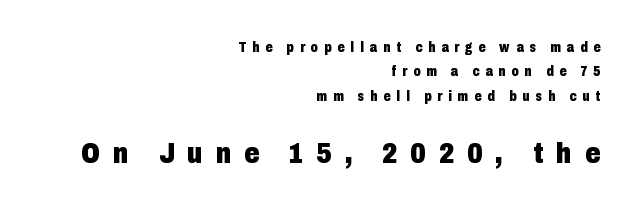
{"serif": "no", "italic": "no", "bold": "yes", "weight": "heavy", "width": "condensed", "stroke_contrast": "low", "x_height": "medium", "monospaced": "no", "underline": "no", "align": "right", "line_spacing_ratio": 1.74, "letter_spacing": "wide", "letter_spacing_em": 0.43, "larger_block": "second", "size_ratio": 2.14, "glyph_px": 30}
